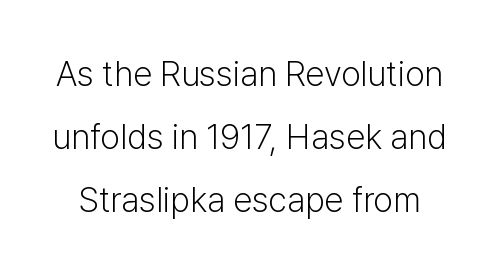
The rendering uses natural spacing where letterforms have individual widths. Underline: absent. Unlike a traditional serif, this face leaves its strokes unadorned. Heft: none added — not bold. Is there any slant? The stems are plumb.
